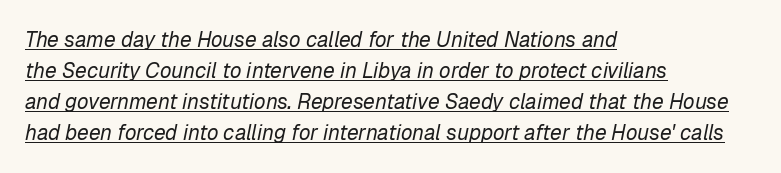
Q: Is the text bold? A: No.
Q: Is the text italic (slanted)? A: Yes, it leans right by about 12 degrees.
Q: Is the text underlined? A: Yes.
Q: How is the paragraph aligned? A: Left-aligned.
Q: Is the spacing between letters normal or unusually wide? A: Normal.
Q: Is the spacing between lines tight, normal or loose? A: Normal.
